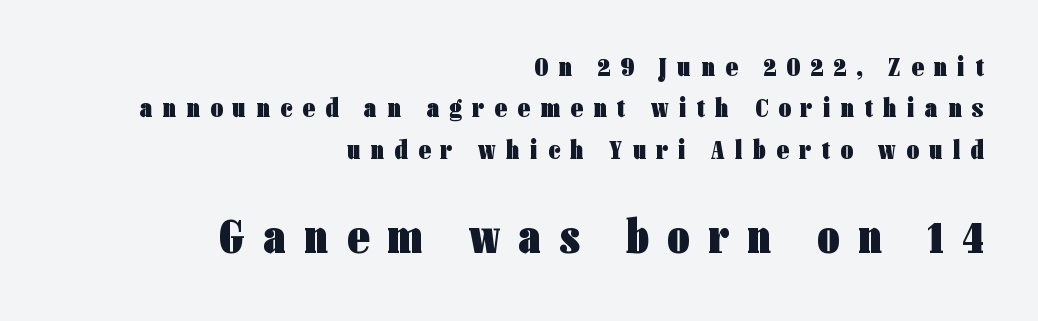
{"serif": "no", "italic": "no", "bold": "yes", "weight": "heavy", "width": "condensed", "stroke_contrast": "low", "x_height": "medium", "monospaced": "no", "underline": "no", "align": "right", "line_spacing": "normal", "line_spacing_ratio": 1.53, "letter_spacing": "wide", "letter_spacing_em": 0.39, "larger_block": "second", "size_ratio": 1.78, "glyph_px": 48}
